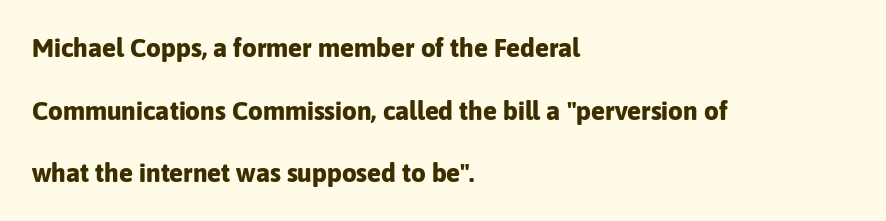
You could call the tracking neutral — neither tight nor loose. Summary of vertical rhythm: relaxed, with wide interline spacing. A typesetter would mark this as roman, not italic. The specimen omits any rule beneath the text block's lines. Teacher's note: observe the even left margin — that is flush-left alignment.
